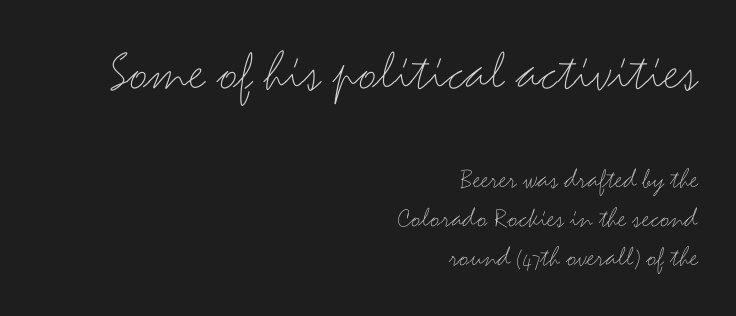
{"serif": "no", "bold": "no", "weight": "thin", "width": "wide", "stroke_contrast": "medium", "x_height": "small", "monospaced": "no", "underline": "no", "align": "right", "line_spacing": "normal", "line_spacing_ratio": 1.34, "letter_spacing": "normal", "letter_spacing_em": 0.0, "larger_block": "first", "size_ratio": 2.0, "glyph_px": 58}
